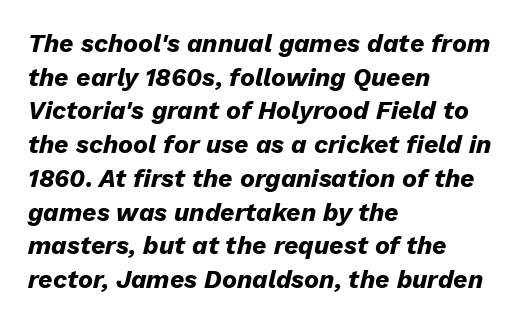
{"italic": "yes", "lean": "right", "slant_degrees": 13, "bold": "yes", "underline": "no", "align": "left", "line_spacing": "normal", "line_spacing_ratio": 1.35, "letter_spacing": "normal", "letter_spacing_em": 0.0, "glyph_px": 25}
